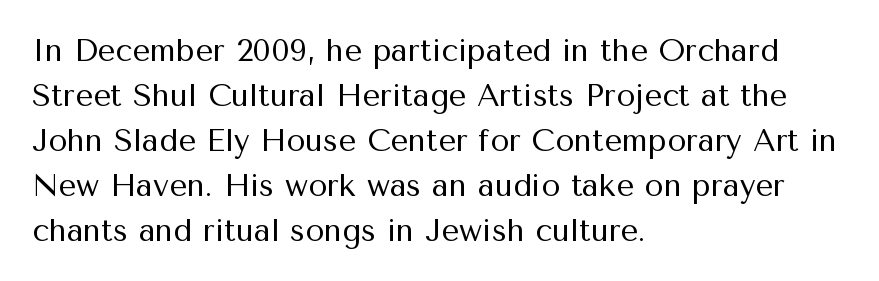
The image shows 31 px regular-weight sans-serif type, upright; set left-aligned, normal line spacing (1.45x), normal letter spacing, not underlined; medium stroke contrast and a medium x-height.
